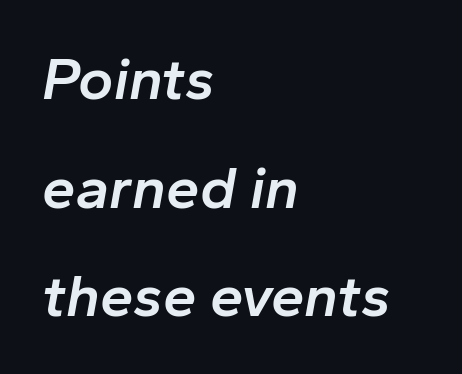
{"italic": "yes", "lean": "right", "slant_degrees": 10, "bold": "semi", "weight": "semibold", "width": "normal", "stroke_contrast": "low", "x_height": "medium", "monospaced": "no", "underline": "no", "align": "left", "line_spacing_ratio": 1.81, "letter_spacing": "normal", "letter_spacing_em": 0.0, "glyph_px": 60}
